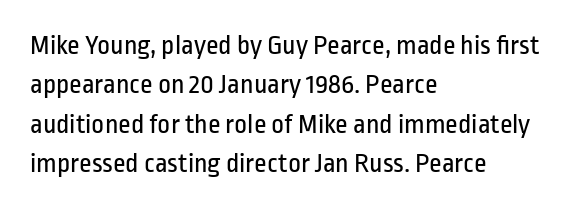
{"serif": "no", "italic": "no", "bold": "no", "weight": "regular", "width": "condensed", "stroke_contrast": "low", "x_height": "medium", "monospaced": "no", "underline": "no", "align": "left", "line_spacing": "normal", "line_spacing_ratio": 1.41, "letter_spacing": "normal", "letter_spacing_em": 0.0, "glyph_px": 28}
